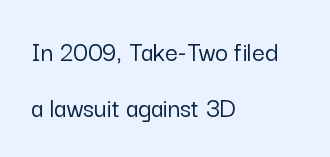
Q: Is the text italic (slanted)? A: No, it is upright.
Q: Is the typeface a serif or a sans-serif typeface? A: Sans-serif.
Q: Is the text underlined? A: No.
Q: How is the paragraph aligned? A: Left-aligned.
Q: Is the spacing between letters normal or unusually wide? A: Normal.
Q: Is the spacing between lines tight, normal or loose? A: Loose.
Q: Width (condensed, normal, or wide)? A: Normal.
Q: Stroke contrast? A: Low.
Q: x-height? A: Medium.
Q: Monospaced? A: No.
